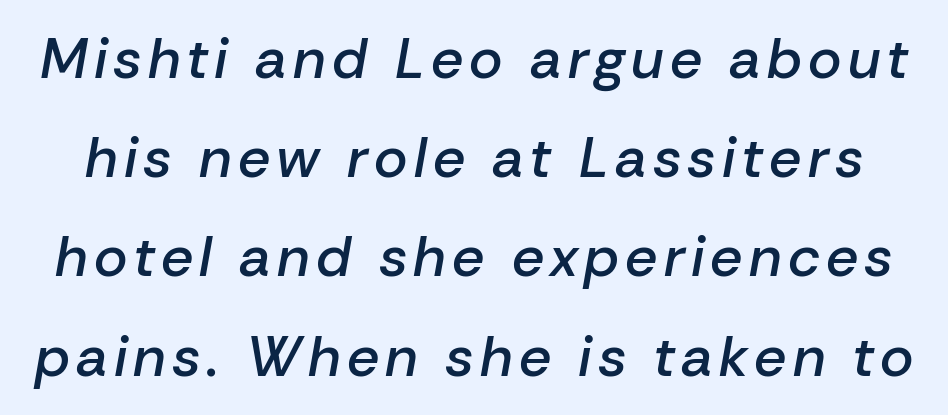
{"italic": "yes", "lean": "right", "slant_degrees": 10, "bold": "semi", "weight": "semibold", "width": "normal", "stroke_contrast": "low", "x_height": "medium", "monospaced": "no", "underline": "no", "line_spacing_ratio": 1.74, "glyph_px": 57}
